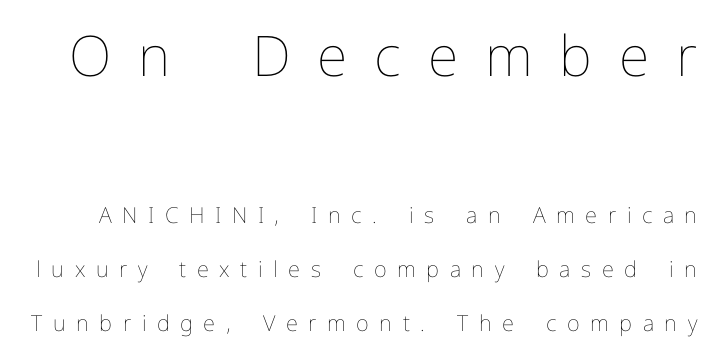
{"italic": "no", "bold": "no", "weight": "thin", "width": "normal", "stroke_contrast": "low", "x_height": "medium", "monospaced": "no", "underline": "no", "line_spacing": "loose", "line_spacing_ratio": 2.44, "letter_spacing": "wide", "letter_spacing_em": 0.48, "larger_block": "first", "size_ratio": 2.55, "glyph_px": 56}
